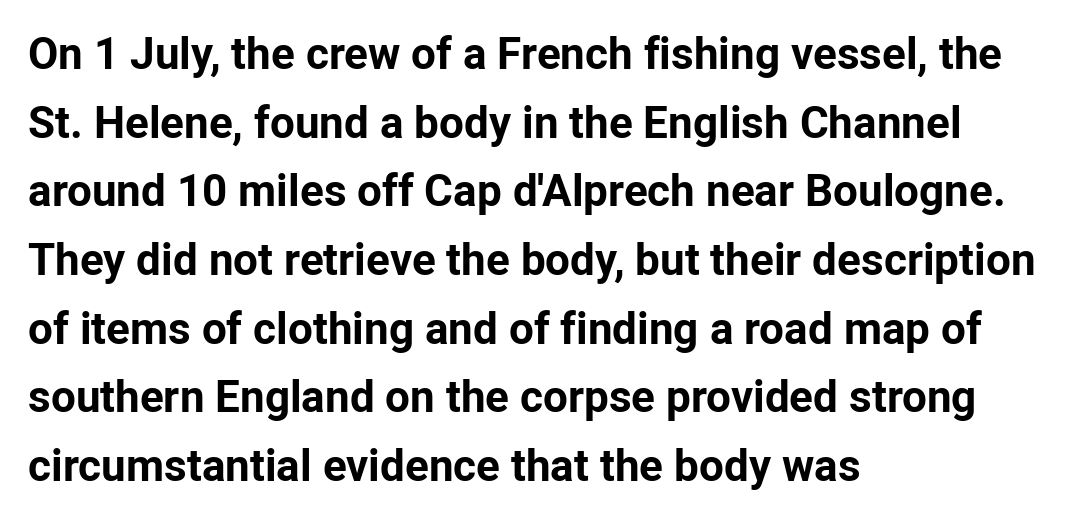
{"serif": "no", "italic": "no", "bold": "yes", "weight": "bold", "width": "normal", "stroke_contrast": "low", "x_height": "medium", "monospaced": "no", "underline": "no", "align": "left", "line_spacing": "normal", "line_spacing_ratio": 1.56, "letter_spacing": "normal", "letter_spacing_em": 0.0, "glyph_px": 44}
